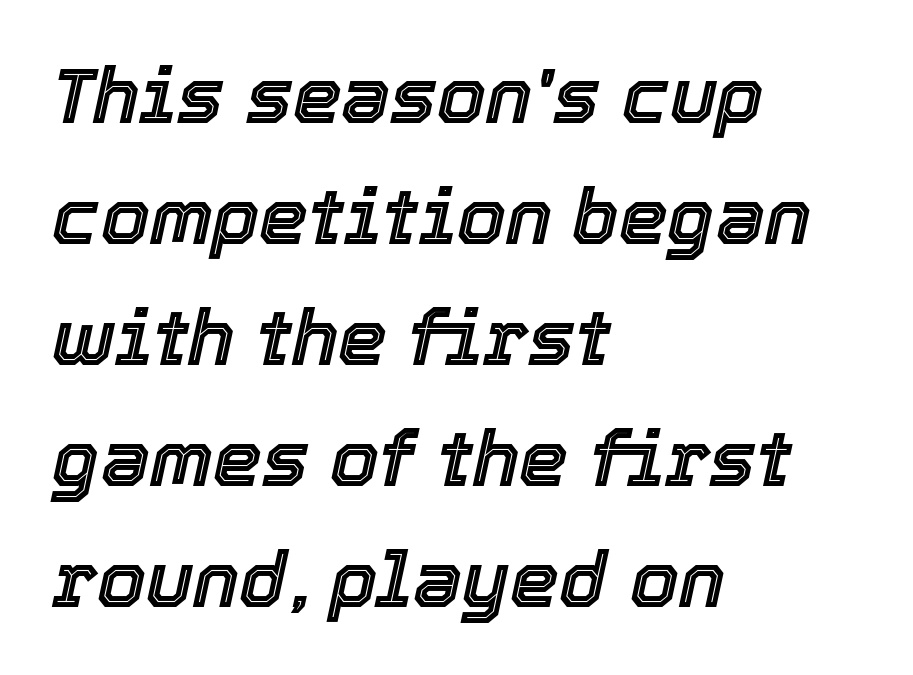
{"italic": "yes", "lean": "right", "slant_degrees": 12, "width": "normal", "x_height": "medium", "monospaced": "no", "underline": "no", "align": "left", "line_spacing": "normal", "line_spacing_ratio": 1.55, "letter_spacing": "normal", "letter_spacing_em": 0.0, "glyph_px": 78}
